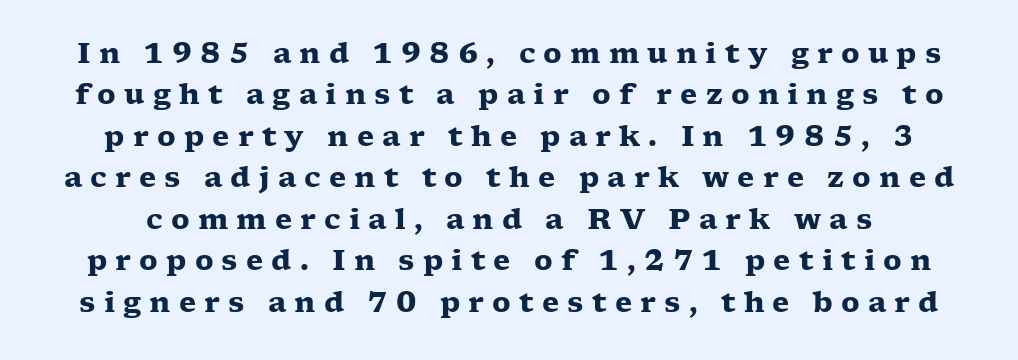
Vertical spacing — default. Letterform terminals end in serifs throughout the passage. Varying glyph widths throughout — classic text-font behaviour. The baseline area is clear. Is there any slant? The stems are plumb. The glyphs have the mass of a bold cut.
